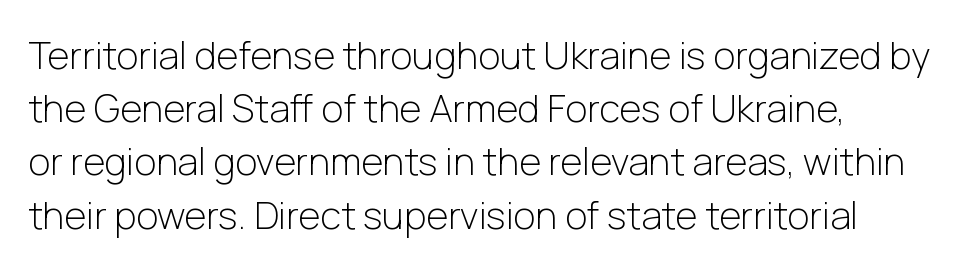
If you measured baseline to baseline, you'd find a middling distance. Is the block centered? No — it sits flush against the left margin. This rendering employs a face without finishing strokes, i.e., a sans-serif. The tracking reads as untouched default to a designer's eye. Has an underline been added? It has not. The rendering uses natural spacing where letterforms have individual widths.
